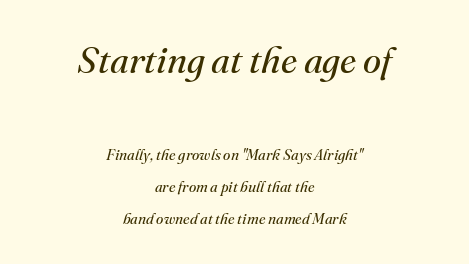
{"serif": "yes", "italic": "yes", "lean": "right", "slant_degrees": 16, "bold": "no", "weight": "regular", "width": "normal", "stroke_contrast": "medium", "x_height": "small", "monospaced": "no", "underline": "no", "align": "center", "line_spacing": "loose", "line_spacing_ratio": 2.14, "letter_spacing": "normal", "letter_spacing_em": 0.0, "larger_block": "first", "size_ratio": 2.47, "glyph_px": 37}
